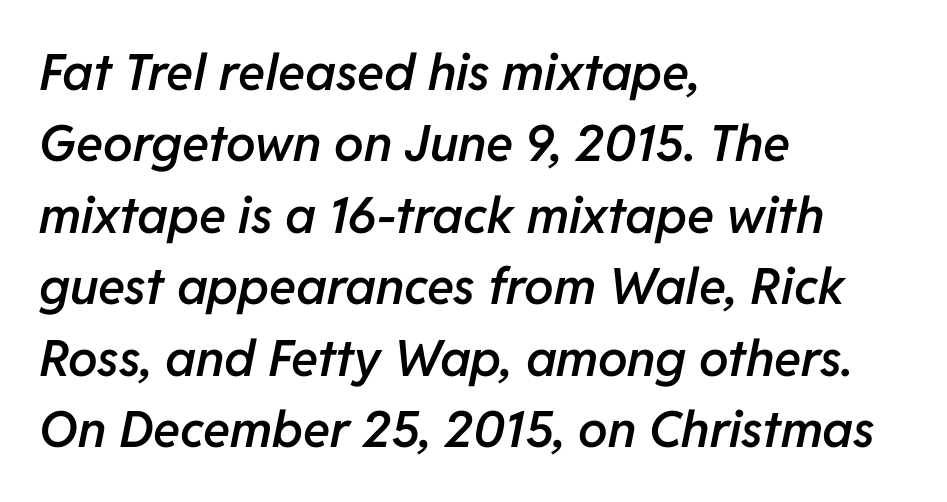
The lines are quadded left. The glyphs are unaccompanied by any horizontal stroke below them. Students, note that the glyphs here touch the page at normal intervals. Yep, that's italic — everything's leaning. The rendering uses a semibold face; strokes are thickened but not to full bold.
